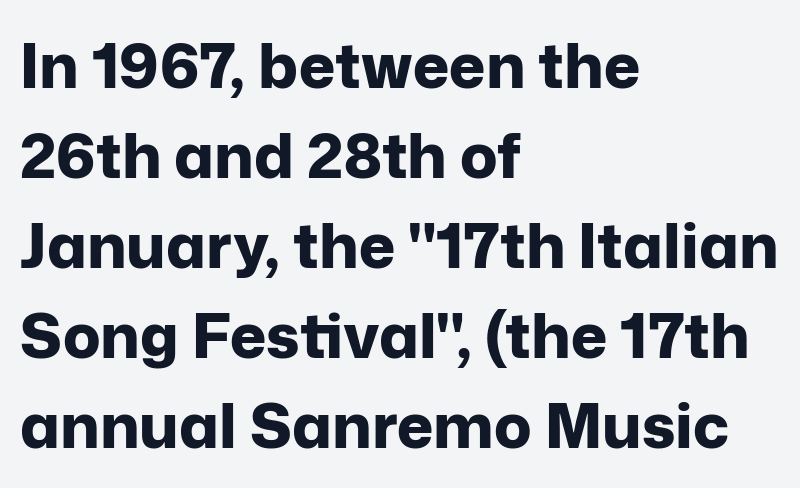
The image shows 62 px bold sans-serif type, upright; set left-aligned, normal line spacing (1.45x), normal letter spacing, not underlined; low stroke contrast and a medium x-height.
